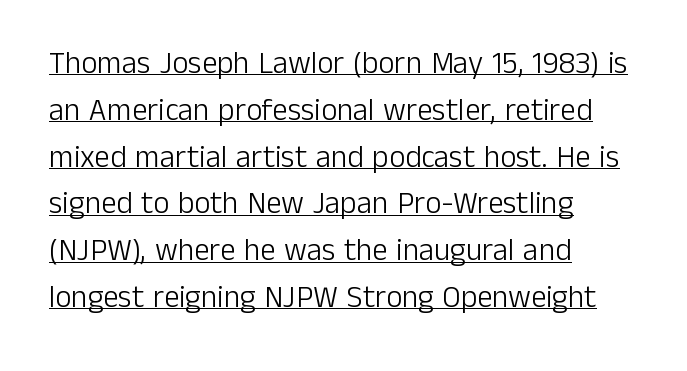
The image shows 31 px light sans-serif type, upright; set left-aligned, normal line spacing (1.51x), normal letter spacing, underlined; low stroke contrast and a medium x-height.
